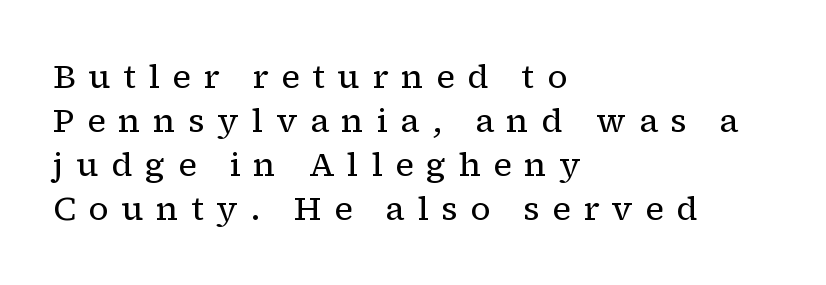
Q: Is the text bold? A: No.
Q: Is the text italic (slanted)? A: No, it is upright.
Q: Is the typeface a serif or a sans-serif typeface? A: Serif.
Q: Is the text underlined? A: No.
Q: How is the paragraph aligned? A: Left-aligned.
Q: Is the spacing between letters normal or unusually wide? A: Unusually wide.
Q: Is the spacing between lines tight, normal or loose? A: Normal.
Q: Width (condensed, normal, or wide)? A: Normal.
Q: Stroke contrast? A: Low.
Q: x-height? A: Medium.
Q: Monospaced? A: No.
